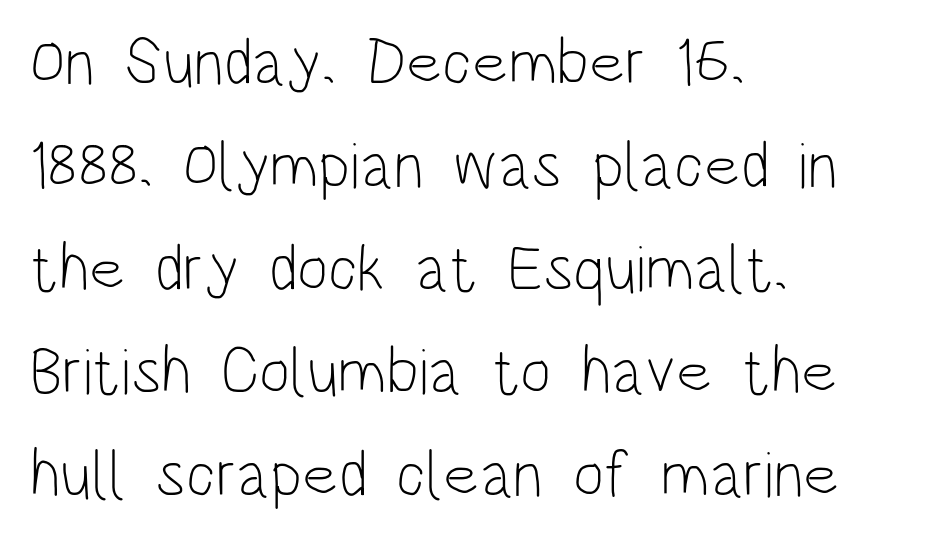
Left-aligned paragraph, ragged on the right. Rows of type keep a routine distance in the vertical direction. A sans-serif font was chosen for this passage. This is the regular roman posture of the typeface.
